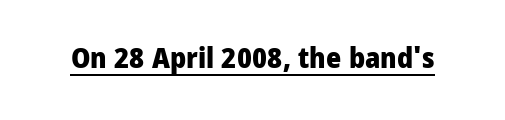
Q: Is the text bold? A: Yes.
Q: Is the text italic (slanted)? A: No, it is upright.
Q: Is the typeface a serif or a sans-serif typeface? A: Sans-serif.
Q: Is the text underlined? A: Yes.
Q: Is the spacing between letters normal or unusually wide? A: Normal.
Q: Width (condensed, normal, or wide)? A: Condensed.
Q: Stroke contrast? A: Low.
Q: x-height? A: Large.
Q: Monospaced? A: No.
